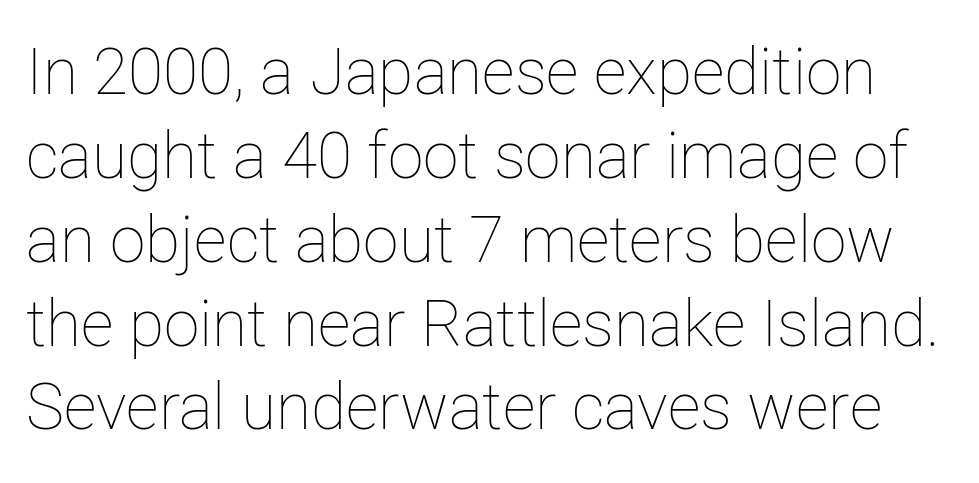
A normal amount of white space separates one row of letters from the next. Caption: standard tracking, unaltered. Nope, not italic — everything's standing straight. Each stroke keeps to a modest, everyday thickness or less. Spacing verdict: proportional, widths tailored to each character. Rule under the text: the space is simply empty.
